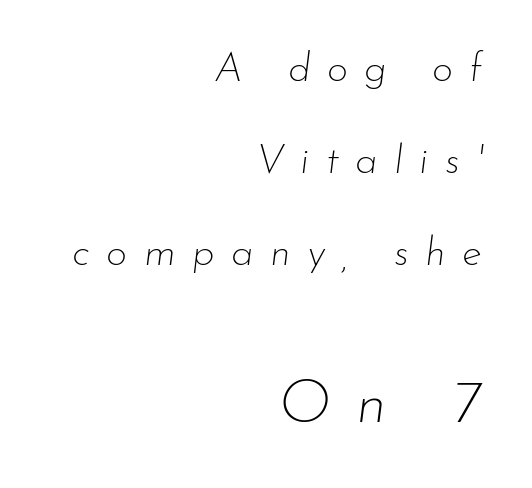
{"italic": "yes", "lean": "right", "slant_degrees": 7, "bold": "no", "weight": "thin", "width": "normal", "stroke_contrast": "low", "x_height": "small", "monospaced": "no", "underline": "no", "align": "right", "line_spacing": "loose", "line_spacing_ratio": 2.25, "letter_spacing": "wide", "letter_spacing_em": 0.4, "larger_block": "second", "size_ratio": 1.49, "glyph_px": 61}
